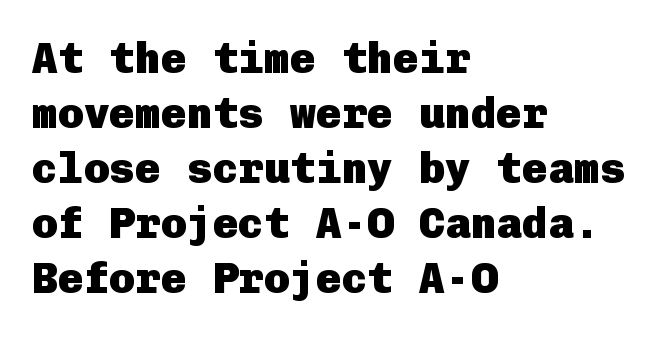
{"serif": "no", "italic": "no", "bold": "yes", "weight": "heavy", "width": "normal", "stroke_contrast": "low", "x_height": "medium", "underline": "no", "align": "left", "line_spacing": "normal", "line_spacing_ratio": 1.28, "letter_spacing": "normal", "letter_spacing_em": 0.0, "glyph_px": 43}
